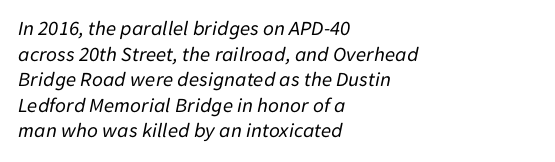
{"italic": "yes", "lean": "right", "slant_degrees": 11, "bold": "no", "underline": "no", "align": "left", "line_spacing_ratio": 1.22, "letter_spacing": "normal", "letter_spacing_em": 0.0, "glyph_px": 21}
